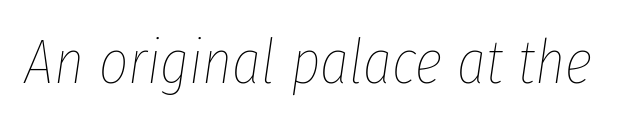
Tall strokes in this sample are angled rather than plumb. Spacing verdict: proportional, widths tailored to each character. The letterforms sit at book weight or below. These lines keep a tight, regular rhythm from letter to letter.
